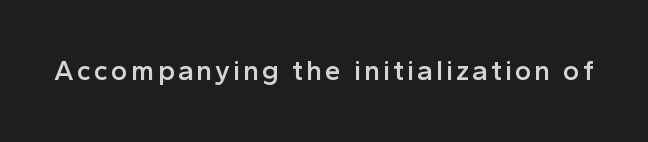
Style check: upright. The face used here is a semibold: visibly heavier than regular, lighter than bold. Nope, no serifs anywhere on these letters. Anything drawn beneath the words? Only blank space. You could not count columns in this text — the font is proportionally spaced.
